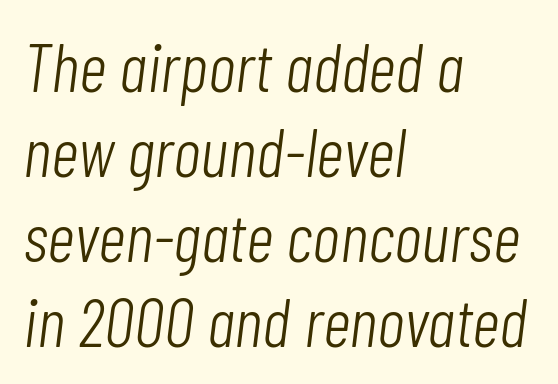
The letters sit at their default tracking, neither squeezed nor spread. Varying glyph widths throughout — classic text-font behaviour. Alignment: flush left. Does the lettering tilt? It does — this is italic.
